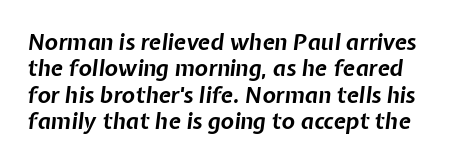
The image shows 22 px bold type, italic (leaning right); set line spacing 1.2x, normal letter spacing, not underlined.
